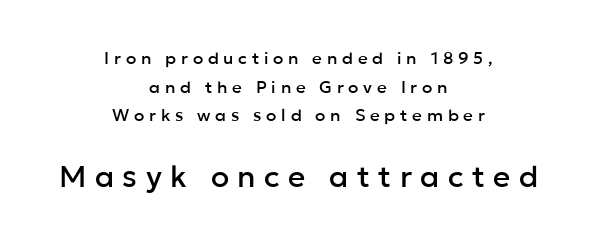
{"serif": "no", "italic": "no", "width": "normal", "stroke_contrast": "low", "x_height": "medium", "monospaced": "no", "underline": "no", "align": "center", "line_spacing": "normal", "line_spacing_ratio": 1.69, "letter_spacing": "wide", "letter_spacing_em": 0.28, "larger_block": "second", "size_ratio": 1.76, "glyph_px": 30}
